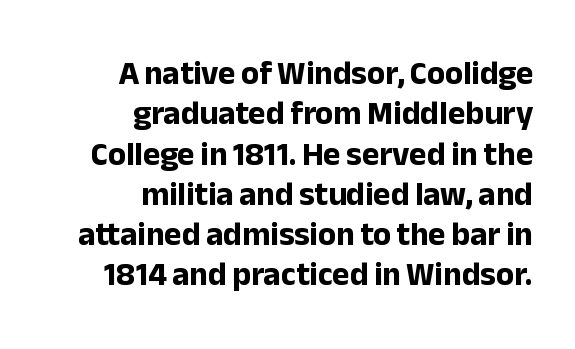
Q: Is the text bold? A: Yes.
Q: Is the text italic (slanted)? A: No, it is upright.
Q: Is the typeface a serif or a sans-serif typeface? A: Sans-serif.
Q: Is the text underlined? A: No.
Q: How is the paragraph aligned? A: Right-aligned.
Q: Is the spacing between letters normal or unusually wide? A: Normal.
Q: Width (condensed, normal, or wide)? A: Normal.
Q: Stroke contrast? A: Low.
Q: x-height? A: Medium.
Q: Monospaced? A: No.
